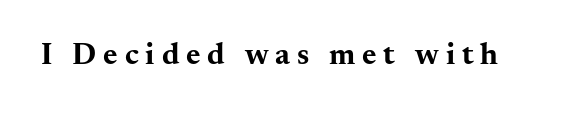
Does the type have serifs? Yes, each stem ends in a small foot. Caption: bold face, heavy strokes. The face used here is rendered with a markedly widened letterfit. Beneath every word, the page is bare. Is this a fixed-width face? No — the glyphs have proportional, varying widths.
